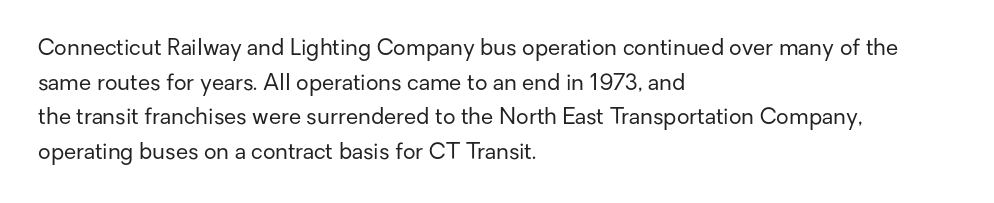
Q: Is the text bold? A: No.
Q: Is the text italic (slanted)? A: No, it is upright.
Q: Is the text underlined? A: No.
Q: How is the paragraph aligned? A: Left-aligned.
Q: Is the spacing between letters normal or unusually wide? A: Normal.
Q: Is the spacing between lines tight, normal or loose? A: Normal.
